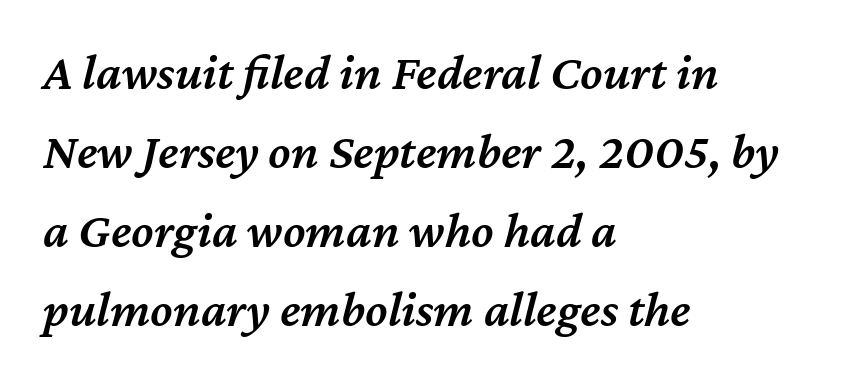
Q: Is the text bold? A: Semi-bold.
Q: Is the text italic (slanted)? A: Yes, it leans right by about 12 degrees.
Q: Is the text underlined? A: No.
Q: How is the paragraph aligned? A: Left-aligned.
Q: Is the spacing between letters normal or unusually wide? A: Normal.
Q: Is the spacing between lines tight, normal or loose? A: Normal.
Q: Width (condensed, normal, or wide)? A: Normal.
Q: Stroke contrast? A: Medium.
Q: x-height? A: Medium.
Q: Monospaced? A: No.
